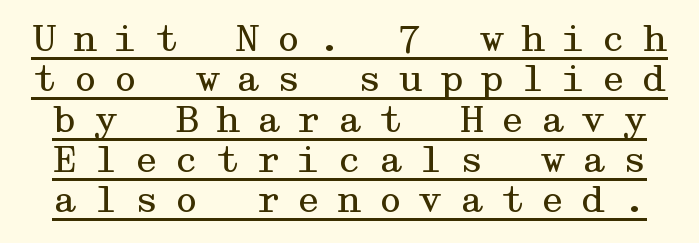
{"serif": "yes", "italic": "no", "bold": "no", "weight": "regular", "width": "wide", "stroke_contrast": "medium", "x_height": "medium", "underline": "yes", "line_spacing": "tight", "line_spacing_ratio": 1.12, "letter_spacing": "wide", "letter_spacing_em": 0.43, "glyph_px": 36}
